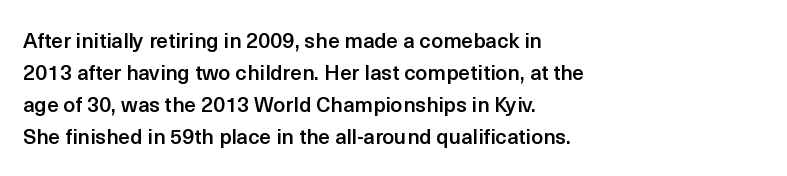
Regular leading. This sample is left-justified, so line endings fall wherever the words run out. Honestly, the letter spacing is just normal — you wouldn't notice it. The glyphs are unaccompanied by any horizontal stroke below them. Every letter is mildly thick-stroked: semibold rather than bold.
